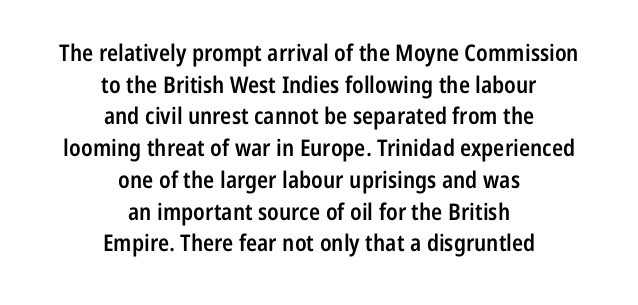
Q: Is the text bold? A: Semi-bold.
Q: Is the text italic (slanted)? A: No, it is upright.
Q: Is the text underlined? A: No.
Q: How is the paragraph aligned? A: Centered.
Q: Is the spacing between letters normal or unusually wide? A: Normal.
Q: Is the spacing between lines tight, normal or loose? A: Normal.
